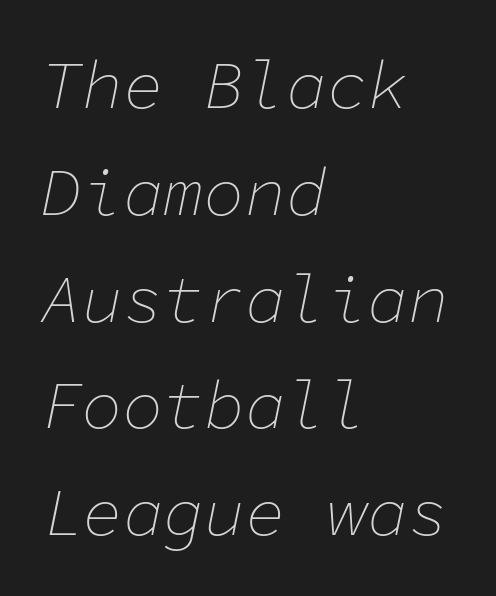
{"italic": "yes", "lean": "right", "slant_degrees": 11, "bold": "no", "weight": "thin", "width": "normal", "stroke_contrast": "low", "x_height": "medium", "monospaced": "yes", "underline": "no", "align": "left", "line_spacing": "normal", "line_spacing_ratio": 1.57, "letter_spacing": "normal", "letter_spacing_em": 0.0, "glyph_px": 68}
